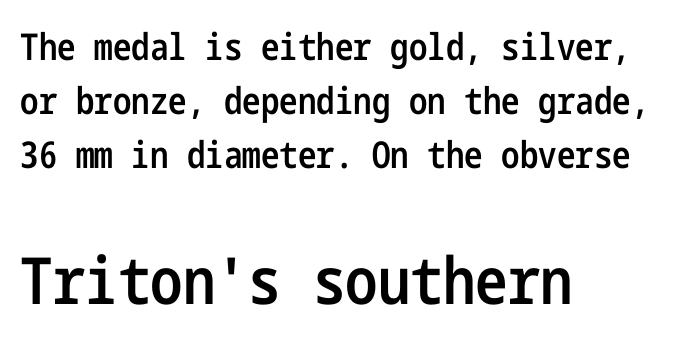
Q: Is the text bold? A: Semi-bold.
Q: Is the text italic (slanted)? A: No, it is upright.
Q: Is the typeface a serif or a sans-serif typeface? A: Sans-serif.
Q: Is the text underlined? A: No.
Q: How is the paragraph aligned? A: Left-aligned.
Q: Is the spacing between letters normal or unusually wide? A: Normal.
Q: Is the spacing between lines tight, normal or loose? A: Normal.
Q: Which block of text is set in a larger size, the first (top) or the second (bottom)? A: The second (bottom) one.
Q: Width (condensed, normal, or wide)? A: Condensed.
Q: Stroke contrast? A: Low.
Q: x-height? A: Medium.
